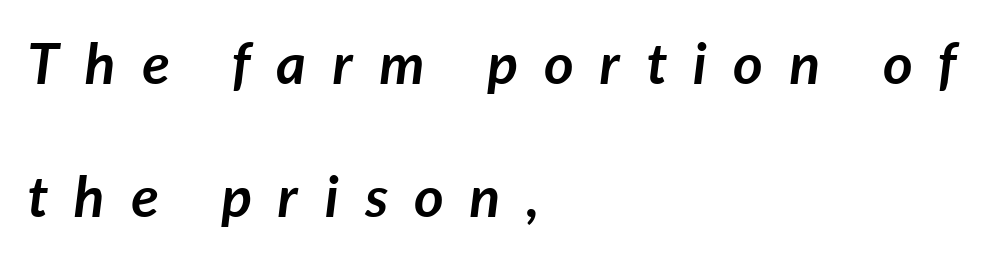
The image shows 57 px semibold type, italic (leaning right); set left-aligned, loose line spacing (2.34x), unusually wide letter spacing (+0.46 em), not underlined; low stroke contrast and a medium x-height.
